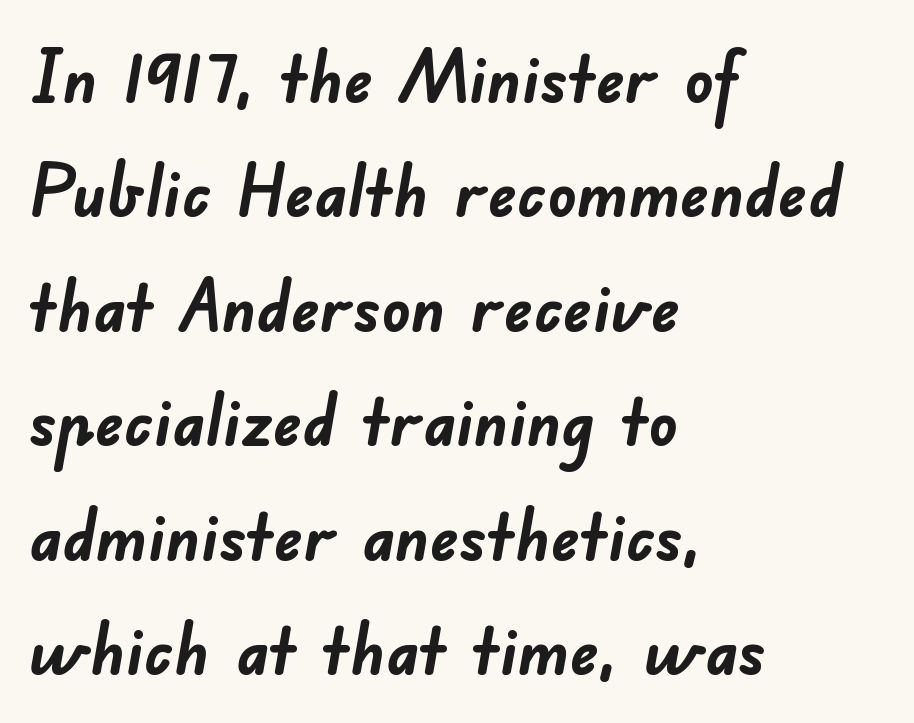
Q: Is the text bold? A: Yes.
Q: Is the typeface a serif or a sans-serif typeface? A: Sans-serif.
Q: Is the text underlined? A: No.
Q: How is the paragraph aligned? A: Left-aligned.
Q: Is the spacing between letters normal or unusually wide? A: Normal.
Q: Is the spacing between lines tight, normal or loose? A: Normal.
Q: Width (condensed, normal, or wide)? A: Normal.
Q: Stroke contrast? A: Low.
Q: x-height? A: Small.
Q: Monospaced? A: No.
